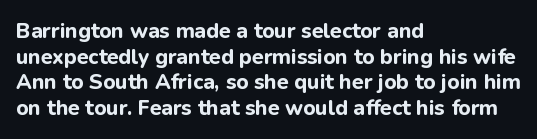
Is there any slant? The stems are plumb. The zone under the glyphs is completely vacant. Caption: bold face, heavy strokes. Each word holds together tightly as a unit, with standard inter-letter gaps. Does the copy run flush right? No — it runs flush left.
